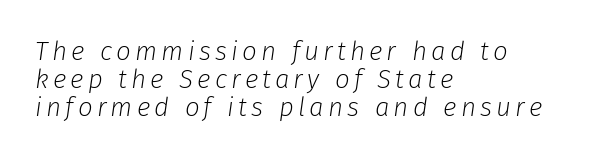
{"italic": "yes", "lean": "right", "slant_degrees": 8, "bold": "no", "underline": "no", "align": "left", "line_spacing": "tight", "line_spacing_ratio": 1.07, "glyph_px": 26}
